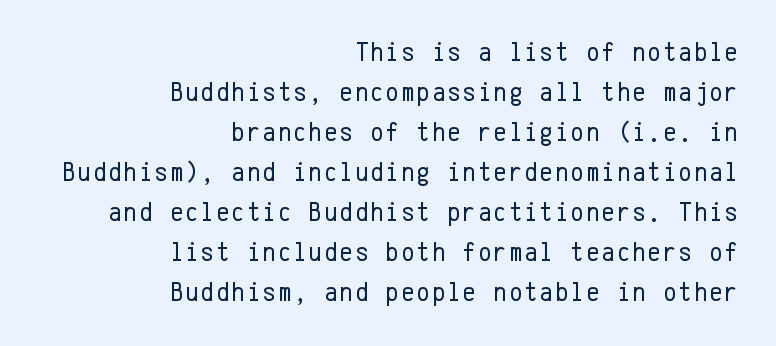
Q: Is the text bold? A: No.
Q: Is the text italic (slanted)? A: No, it is upright.
Q: Is the typeface a serif or a sans-serif typeface? A: Sans-serif.
Q: Is the text underlined? A: No.
Q: How is the paragraph aligned? A: Right-aligned.
Q: Is the spacing between lines tight, normal or loose? A: Normal.
Q: Width (condensed, normal, or wide)? A: Condensed.
Q: Stroke contrast? A: Low.
Q: x-height? A: Medium.
Q: Monospaced? A: Yes.
